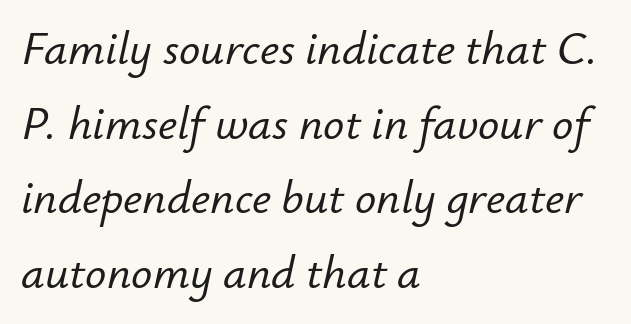
When letters slant like this, we call the style italic. No extra tracking has been applied to these lines. Students, observe: this is what conventionally led text looks like. Descender tails drop into unmarked territory.
